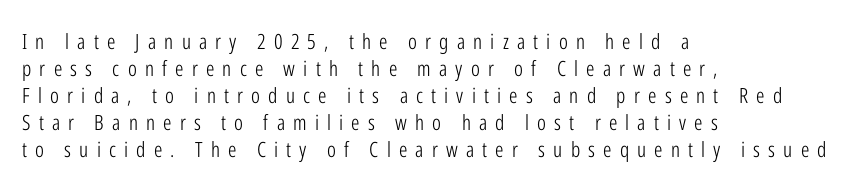
The image shows 21 px text type, upright; set left-aligned, normal line spacing (1.28x), unusually wide letter spacing (+0.39 em), not underlined.
